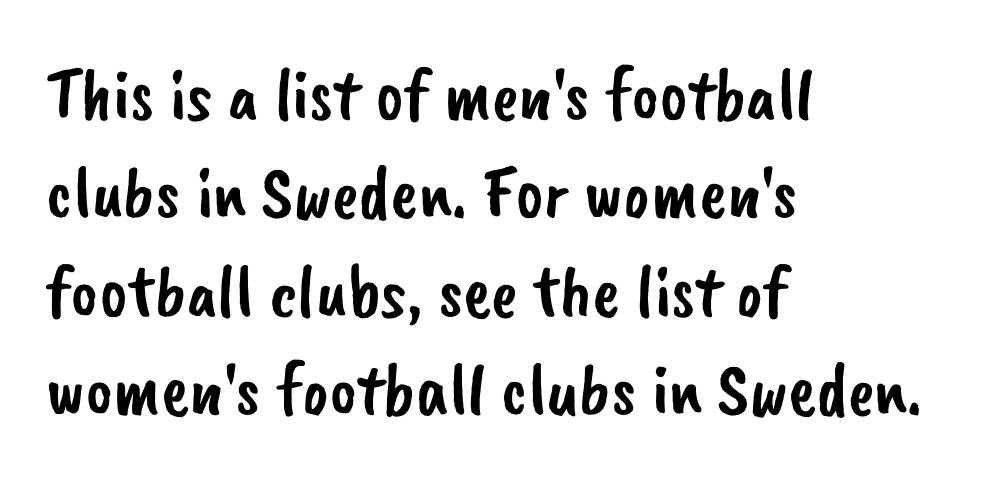
The image shows 74 px sans-serif type; set left-aligned, normal line spacing (1.33x), normal letter spacing, not underlined; low stroke contrast and a small x-height.
